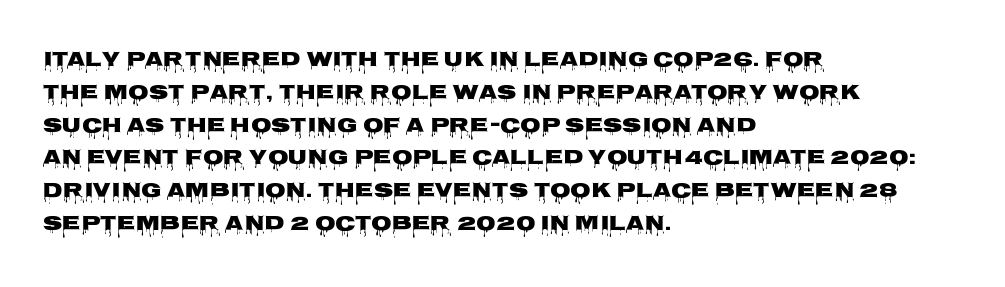
Q: Is the text italic (slanted)? A: No, it is upright.
Q: Is the text underlined? A: No.
Q: How is the paragraph aligned? A: Left-aligned.
Q: Is the spacing between letters normal or unusually wide? A: Normal.
Q: Is the spacing between lines tight, normal or loose? A: Normal.
